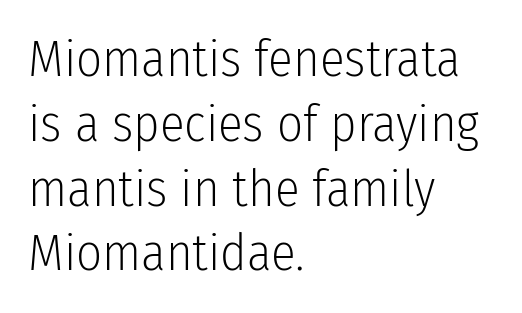
Counters stay open thanks to moderate or lighter strokes. Horizontally, the lines are justified to the leading edge only. Decoration check: the copy has no underline. Note the varied advance widths — an 'i' is clearly narrower than an 'm'. The lettering stays uniformly vertical, giving the passage a roman look. Serif or sans? Sans — the stroke terminals are bare.
